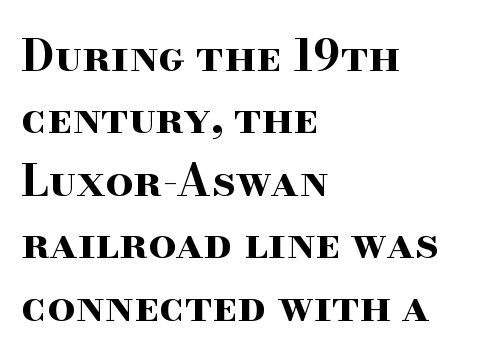
The image shows 44 px bold, wide serif type, upright; set left-aligned, normal line spacing (1.42x), normal letter spacing, not underlined; high stroke contrast and a small x-height.
